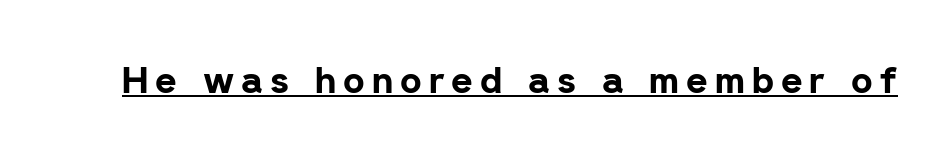
The image shows 37 px bold sans-serif type, upright; set underlined; low stroke contrast and a medium x-height.
